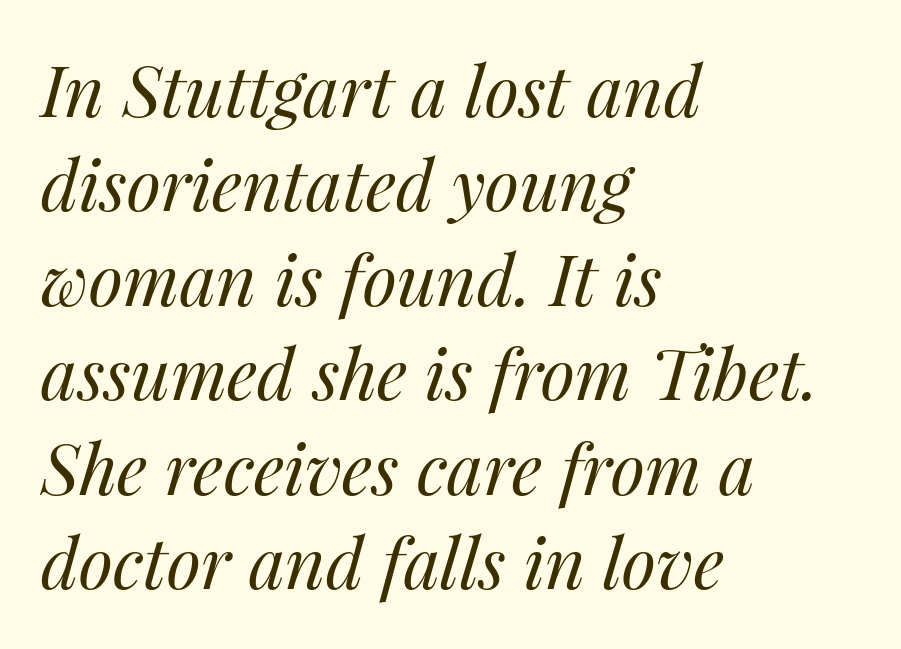
The image shows 70 px regular-weight type, italic (leaning right); set left-aligned, normal line spacing (1.35x), normal letter spacing, not underlined; medium stroke contrast and a medium x-height.
